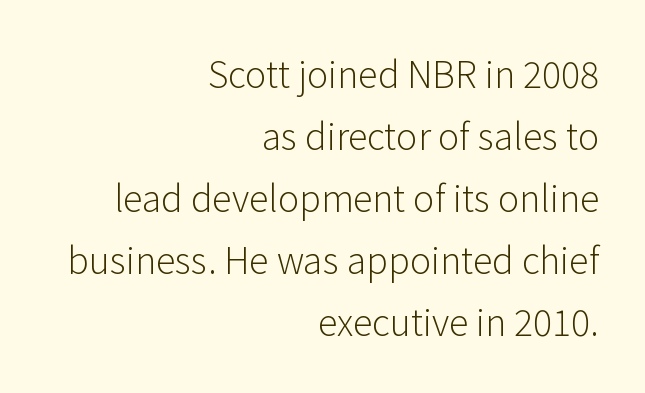
{"serif": "no", "italic": "no", "bold": "no", "weight": "light", "width": "normal", "stroke_contrast": "low", "x_height": "medium", "monospaced": "no", "underline": "no", "align": "right", "line_spacing_ratio": 1.72, "letter_spacing": "normal", "letter_spacing_em": 0.0, "glyph_px": 36}
